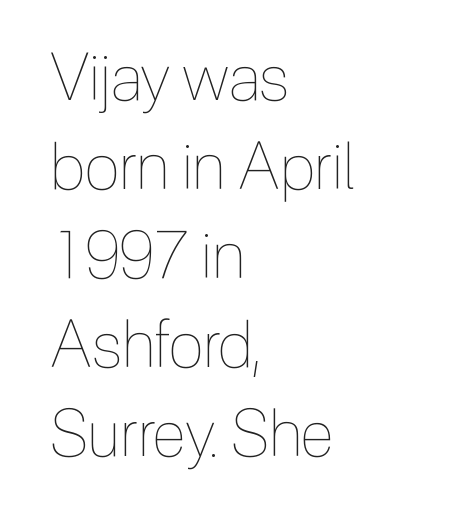
Each letter keeps its own natural width here, so spacing adapts to shape. All the whitespace from short lines collects on the right. Stem width sits at or under what a default text font uses. Does the lettering tilt? It doesn't — this is upright. A bare baseline throughout the passage. The type is set solid horizontally, with unmodified tracking.
